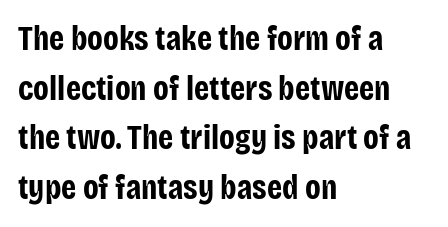
{"serif": "no", "italic": "no", "bold": "yes", "weight": "bold", "width": "condensed", "stroke_contrast": "low", "x_height": "large", "monospaced": "no", "underline": "no", "align": "left", "line_spacing": "normal", "line_spacing_ratio": 1.46, "letter_spacing": "normal", "letter_spacing_em": 0.0, "glyph_px": 34}
